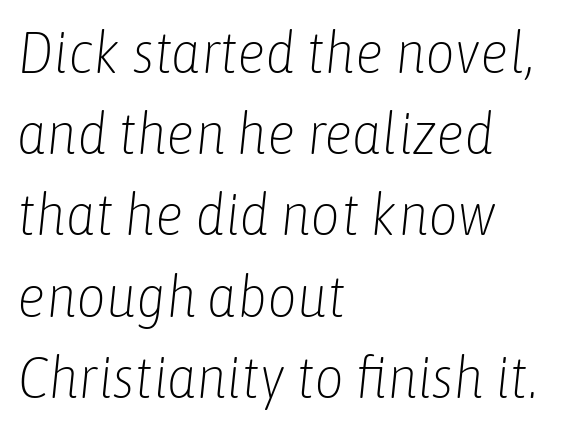
The space beneath each line is pristine and unruled. The characters are drawn with everyday or finer stroke widths. If you drew a ruler down the left edge, every line would touch it. Looks like regular typesetting: each glyph gets only the width it needs. Line spacing here is normal.
